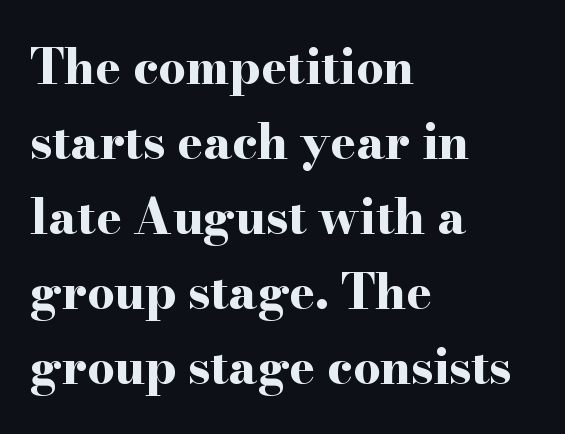
{"serif": "yes", "italic": "no", "bold": "yes", "weight": "bold", "width": "wide", "stroke_contrast": "high", "x_height": "small", "monospaced": "no", "underline": "no", "align": "left", "line_spacing": "normal", "line_spacing_ratio": 1.56, "letter_spacing": "normal", "letter_spacing_em": 0.0, "glyph_px": 48}
